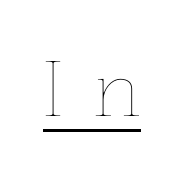
Notice how the stems are strictly vertical — no italics here. The font sits on the lighter half of the weight spectrum, regular included. Has an underline been added? It has. What stands out about the letter spacing? Its width — letters are far apart. Looks like regular typesetting: each glyph gets only the width it needs.
